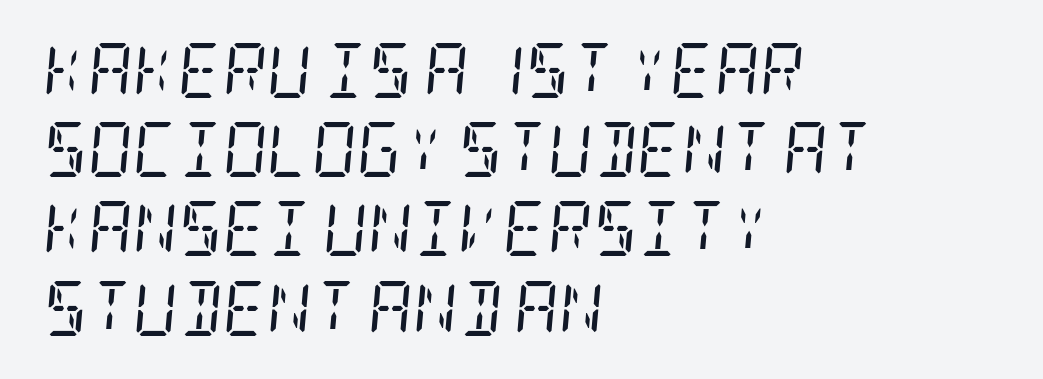
Type style note: has serifs. The passage shown stacks its lines at a standard gap. How are the letters spaced? Ordinarily, with no added tracking. Each stroke keeps to a modest, everyday thickness or less. Notice how the stems are inclined rather than vertical — that's the hallmark of italics. Reading down the block, your eye returns to a fixed left position each line.
